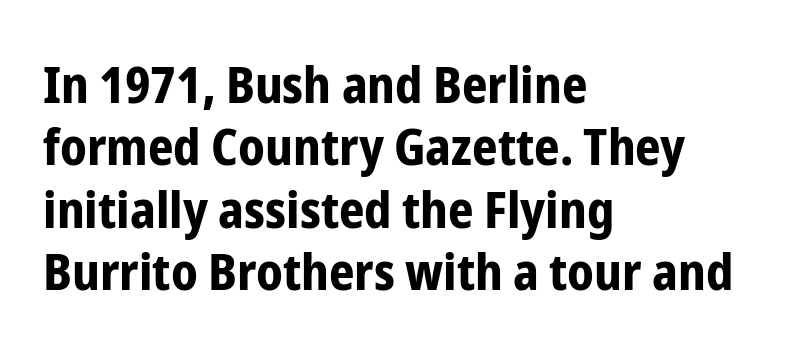
Q: Is the text bold? A: Yes.
Q: Is the text italic (slanted)? A: No, it is upright.
Q: Is the typeface a serif or a sans-serif typeface? A: Sans-serif.
Q: Is the text underlined? A: No.
Q: How is the paragraph aligned? A: Left-aligned.
Q: Is the spacing between letters normal or unusually wide? A: Normal.
Q: Is the spacing between lines tight, normal or loose? A: Normal.
Q: Width (condensed, normal, or wide)? A: Condensed.
Q: Stroke contrast? A: Low.
Q: x-height? A: Medium.
Q: Monospaced? A: No.
